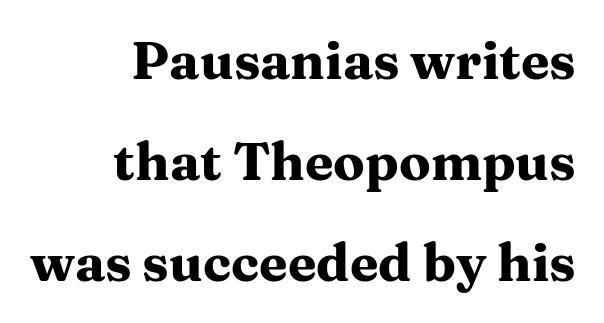
Q: Is the text bold? A: Yes.
Q: Is the text italic (slanted)? A: No, it is upright.
Q: Is the typeface a serif or a sans-serif typeface? A: Serif.
Q: Is the text underlined? A: No.
Q: How is the paragraph aligned? A: Right-aligned.
Q: Is the spacing between letters normal or unusually wide? A: Normal.
Q: Is the spacing between lines tight, normal or loose? A: Loose.
Q: Width (condensed, normal, or wide)? A: Wide.
Q: Stroke contrast? A: Medium.
Q: x-height? A: Medium.
Q: Monospaced? A: No.
